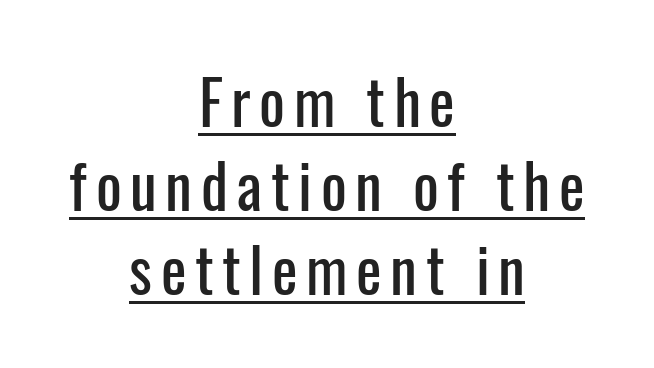
These lines were composed using upright roman letters. A typesetter would call this proportional, since set widths differ per character. Students, observe: this is what conventionally led text looks like. Short and long lines alike share a common midpoint. The lettering is marked with a stroke running underneath it. No feet cap the strokes, marking this as sans-serif type.
